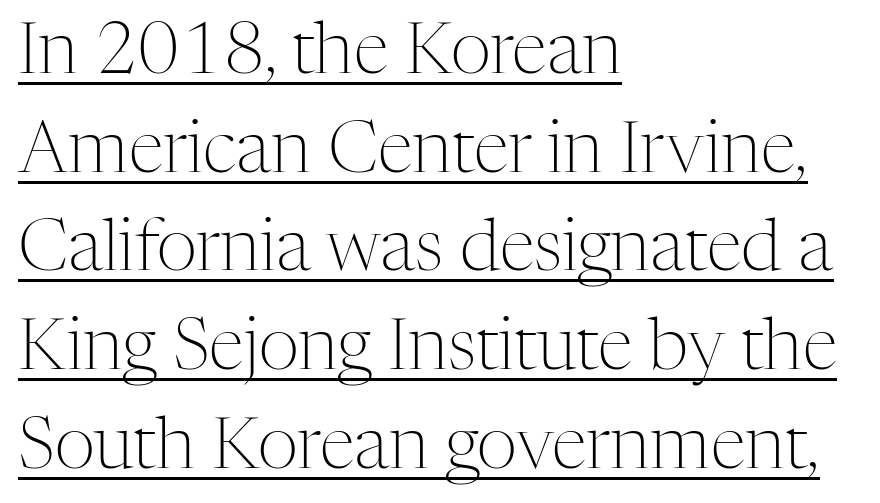
If you measured baseline to baseline, you'd find a middling distance. The font sits on the lighter half of the weight spectrum, regular included. Varying glyph widths throughout — classic text-font behaviour. The text block is weighted toward the left margin, trailing off unevenly rightward. Small tapered or slab feet sit at the stroke ends, so this counts as serif.
